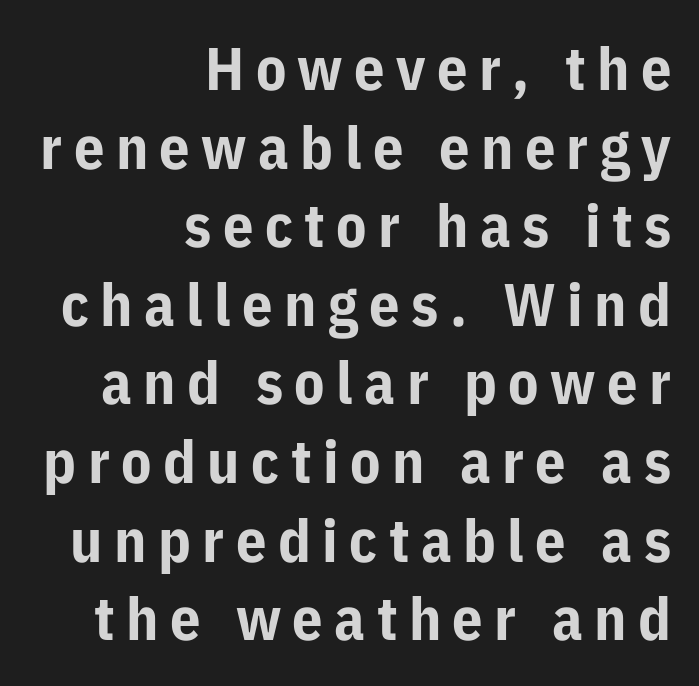
Caption: bold face, heavy strokes. The block of text has a typical density, with ordinary space between rows. I'd call this a sans setting — the letters go barefoot. The compositor pushed each line to the right boundary. This rendering features lettering with no underline. Every stem runs plumb, perpendicular to the baseline.
